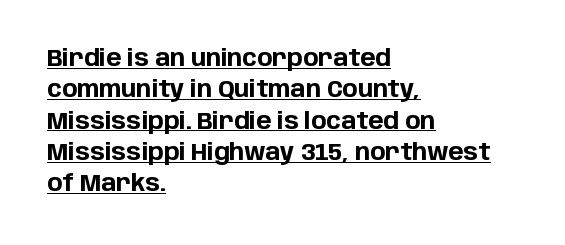
Q: Is the text bold? A: Yes.
Q: Is the text italic (slanted)? A: No, it is upright.
Q: Is the text underlined? A: Yes.
Q: How is the paragraph aligned? A: Left-aligned.
Q: Is the spacing between letters normal or unusually wide? A: Normal.
Q: Is the spacing between lines tight, normal or loose? A: Normal.
